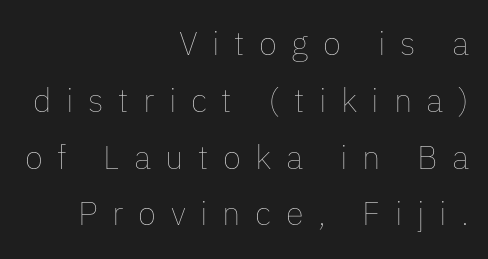
{"italic": "no", "bold": "no", "weight": "thin", "width": "normal", "stroke_contrast": "low", "x_height": "medium", "monospaced": "no", "underline": "no", "align": "right", "line_spacing_ratio": 1.72, "letter_spacing": "wide", "letter_spacing_em": 0.44, "glyph_px": 33}
